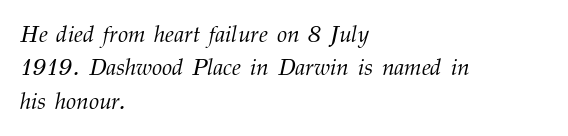
{"italic": "yes", "lean": "right", "slant_degrees": 12, "bold": "no", "underline": "no", "align": "left", "line_spacing": "normal", "line_spacing_ratio": 1.45, "letter_spacing": "normal", "letter_spacing_em": 0.0, "glyph_px": 23}
